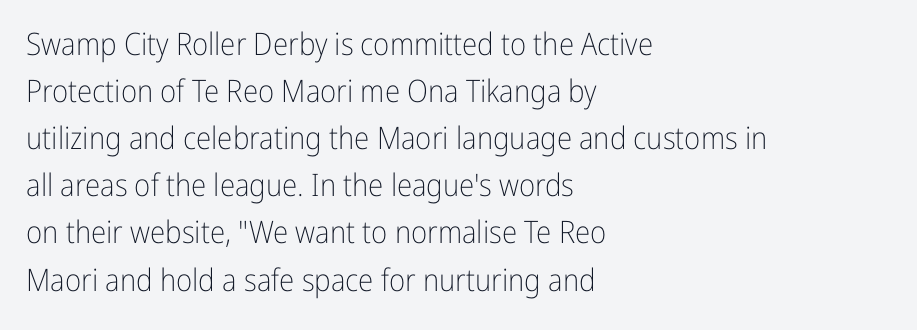
The passage shown is not bold in any degree. These lines keep a tight, regular rhythm from letter to letter. The line-height multiplier appears to be the usual default. Where is the straight margin? On the left. The passage shown is typed in a proportional face where columns would drift.
